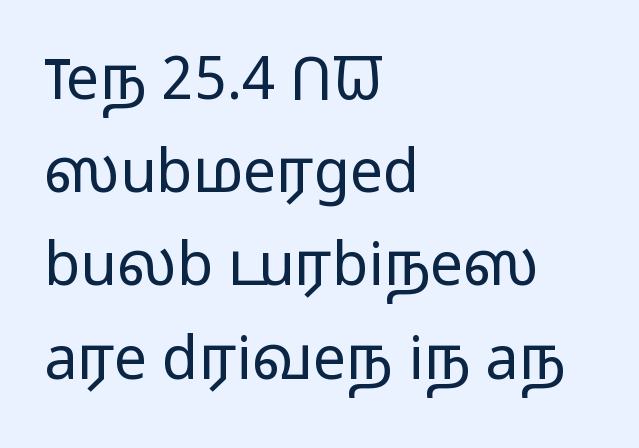
The image shows 59 px light, wide sans-serif type, upright; set left-aligned, normal line spacing (1.58x), normal letter spacing, not underlined; low stroke contrast and a medium x-height.
